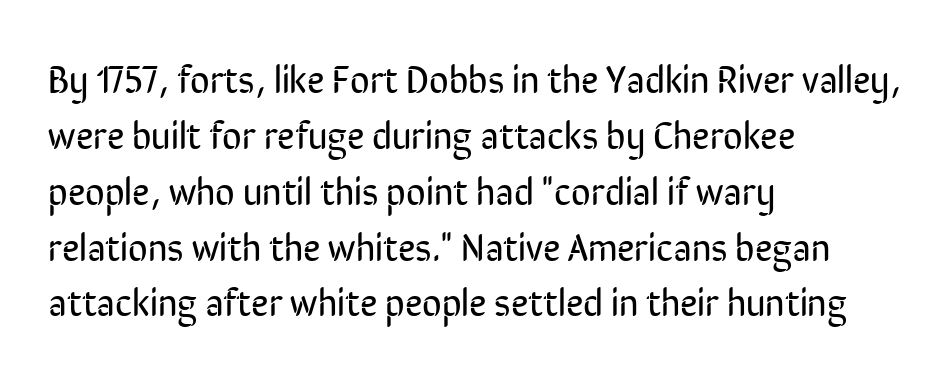
{"serif": "no", "italic": "no", "bold": "no", "weight": "regular", "width": "condensed", "stroke_contrast": "low", "x_height": "medium", "monospaced": "no", "underline": "no", "align": "left", "line_spacing": "normal", "line_spacing_ratio": 1.47, "letter_spacing": "normal", "letter_spacing_em": 0.0, "glyph_px": 38}
